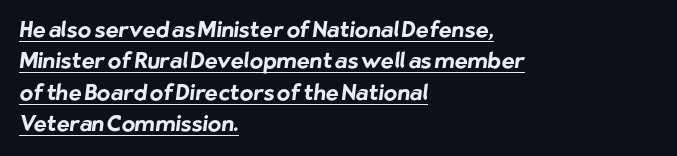
Default kerning and tracking; the words read as compact shapes. A full-strength bold gives these letters their thick strokes. Descenders here cross a horizontal rule under the line. Where is the straight margin? On the left. Is there much room between lines? A standard amount, neither cramped nor airy.
